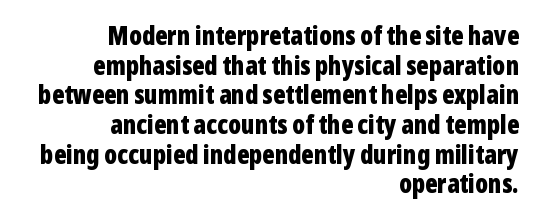
{"italic": "no", "bold": "yes", "underline": "no", "align": "right", "line_spacing": "tight", "line_spacing_ratio": 1.14, "letter_spacing": "normal", "letter_spacing_em": 0.0, "glyph_px": 26}
